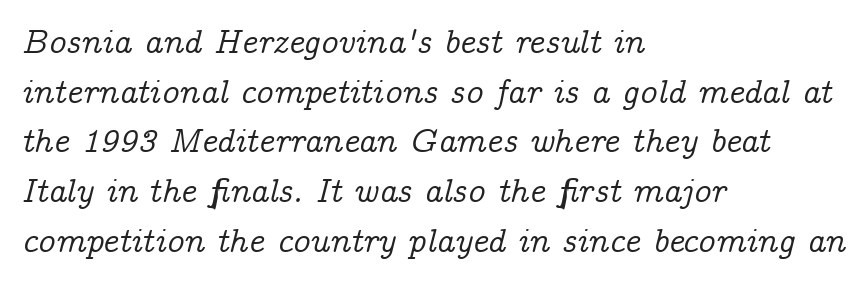
{"serif": "yes", "italic": "yes", "lean": "right", "slant_degrees": 14, "width": "normal", "stroke_contrast": "low", "x_height": "medium", "monospaced": "no", "underline": "no", "align": "left", "line_spacing": "normal", "line_spacing_ratio": 1.46, "letter_spacing": "normal", "letter_spacing_em": 0.0, "glyph_px": 34}
